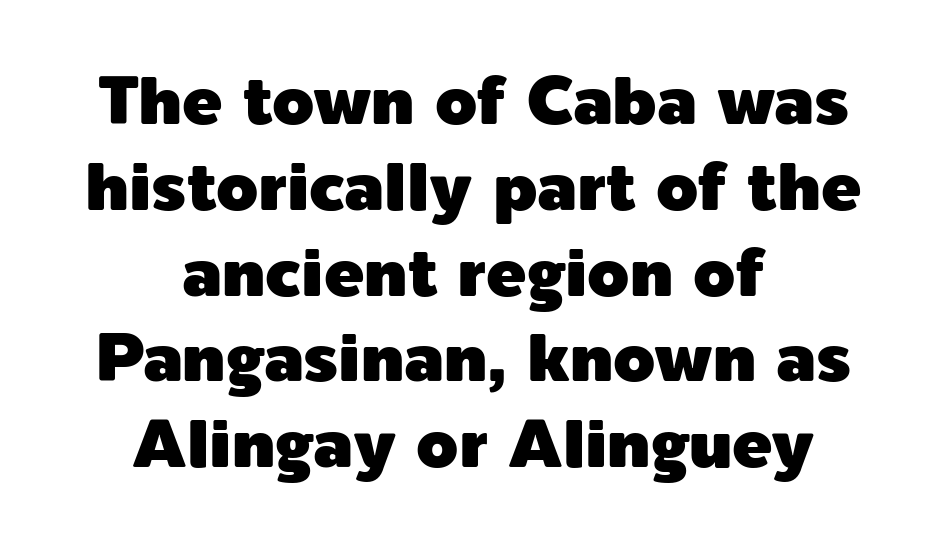
Q: Is the text italic (slanted)? A: No, it is upright.
Q: Is the typeface a serif or a sans-serif typeface? A: Sans-serif.
Q: Is the text underlined? A: No.
Q: How is the paragraph aligned? A: Centered.
Q: Is the spacing between letters normal or unusually wide? A: Normal.
Q: Is the spacing between lines tight, normal or loose? A: Normal.
Q: Width (condensed, normal, or wide)? A: Normal.
Q: x-height? A: Medium.
Q: Monospaced? A: No.
